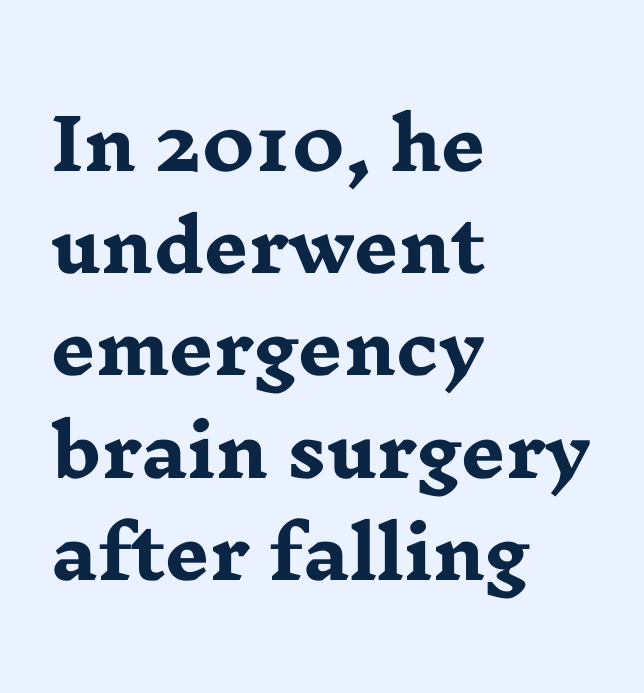
Every character sits straight up, as roman type does. Where is the straight margin? On the left. Inter-character spacing is left at the font's built-in metrics. Observe the serifs anchoring each vertical stroke in this sample.
